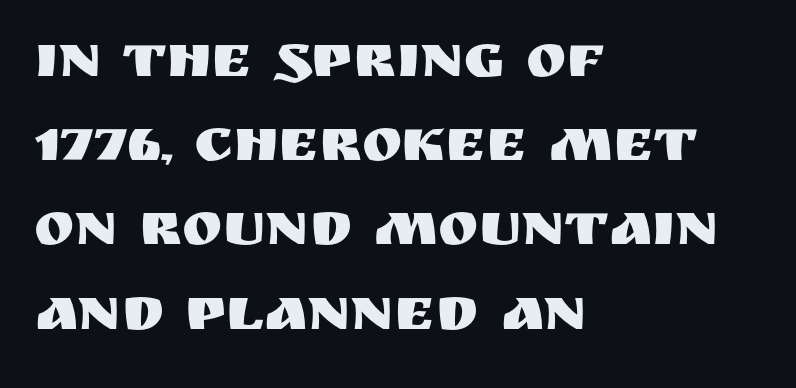
{"serif": "no", "italic": "no", "width": "normal", "stroke_contrast": "medium", "x_height": "large", "monospaced": "no", "underline": "no", "align": "left", "line_spacing": "normal", "line_spacing_ratio": 1.38, "letter_spacing": "normal", "letter_spacing_em": 0.0, "glyph_px": 61}
